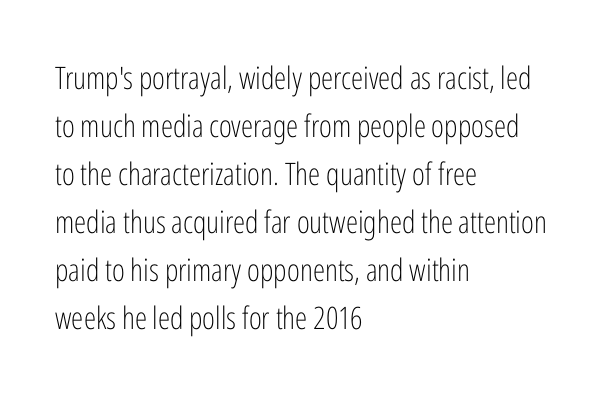
{"serif": "no", "italic": "no", "bold": "no", "weight": "light", "width": "condensed", "stroke_contrast": "low", "x_height": "medium", "monospaced": "no", "underline": "no", "align": "left", "line_spacing": "normal", "line_spacing_ratio": 1.55, "letter_spacing": "normal", "letter_spacing_em": 0.0, "glyph_px": 31}
